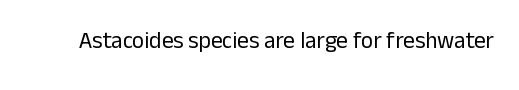
The type is set solid horizontally, with unmodified tracking. Words float on clear page, feet unadorned. A quiet, ordinary-to-light weight characterises the typeface. The type sits square on the baseline with zero lean.
